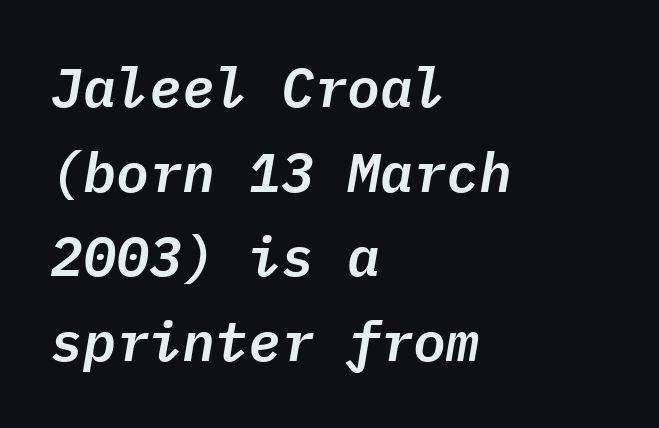
Looks like terminal output: every glyph gets an equal slot. The line-height multiplier appears to be the usual default. Caption: standard tracking, unaltered. Reading down the block, your eye returns to a fixed left position each line.
